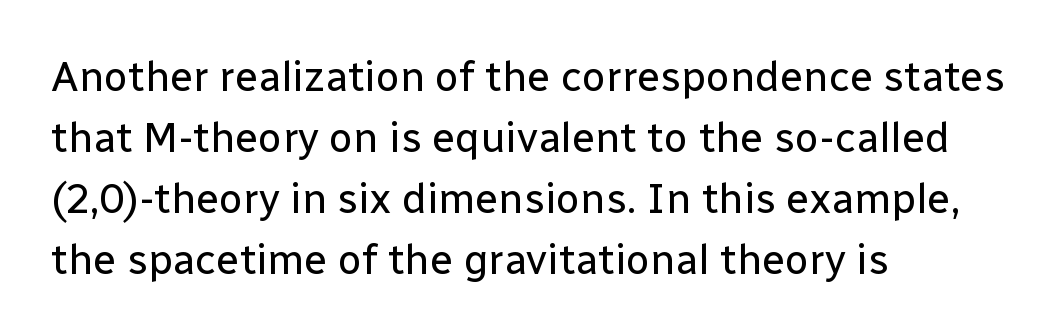
The image shows 42 px regular-weight sans-serif type, upright; set left-aligned, normal line spacing (1.45x), normal letter spacing, not underlined; low stroke contrast and a medium x-height.
